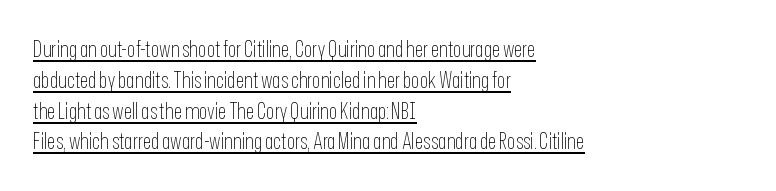
The image shows 22 px text type, upright; set left-aligned, normal line spacing (1.4x), normal letter spacing, underlined.
